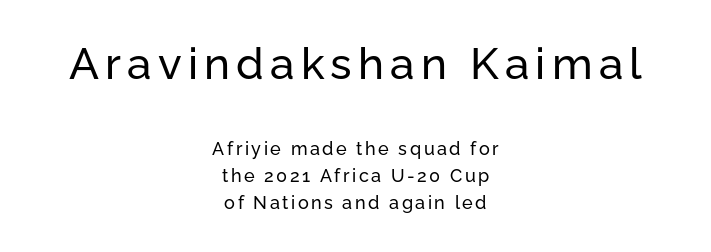
Q: Is the text italic (slanted)? A: No, it is upright.
Q: Is the typeface a serif or a sans-serif typeface? A: Sans-serif.
Q: Is the text underlined? A: No.
Q: How is the paragraph aligned? A: Centered.
Q: Is the spacing between lines tight, normal or loose? A: Normal.
Q: Which block of text is set in a larger size, the first (top) or the second (bottom)? A: The first (top) one.
Q: Width (condensed, normal, or wide)? A: Normal.
Q: Stroke contrast? A: Low.
Q: x-height? A: Medium.
Q: Monospaced? A: No.
